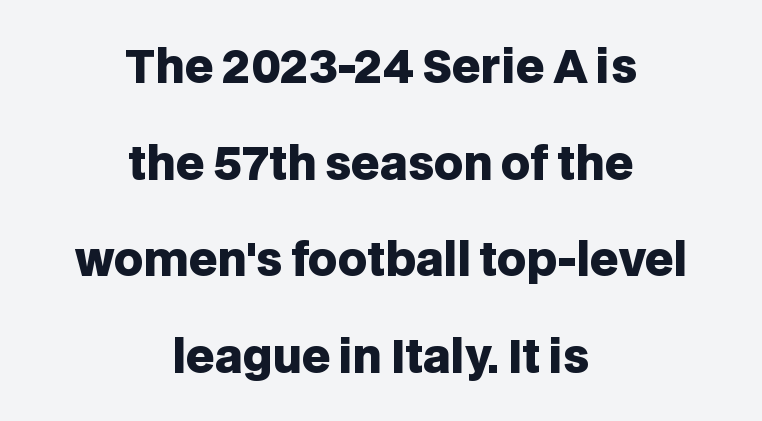
The image shows 45 px heavy sans-serif type, upright; set centered, loose line spacing (2.15x), normal letter spacing, not underlined; low stroke contrast and a large x-height.
